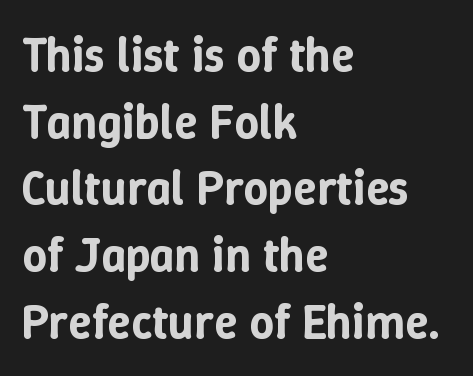
Q: Is the text italic (slanted)? A: No, it is upright.
Q: Is the text underlined? A: No.
Q: How is the paragraph aligned? A: Left-aligned.
Q: Is the spacing between letters normal or unusually wide? A: Normal.
Q: Is the spacing between lines tight, normal or loose? A: Normal.
Q: Width (condensed, normal, or wide)? A: Normal.
Q: Stroke contrast? A: Low.
Q: x-height? A: Medium.
Q: Monospaced? A: No.
